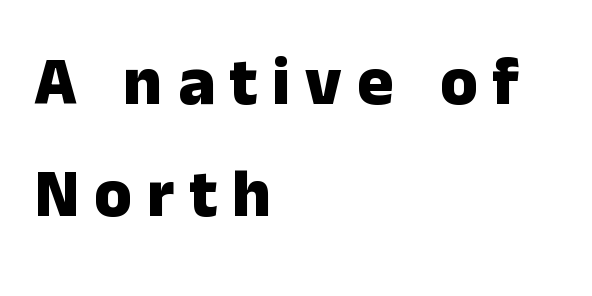
The image shows 68 px heavy sans-serif type, upright; set left-aligned, normal line spacing (1.65x), unusually wide letter spacing (+0.22 em), not underlined; low stroke contrast and a medium x-height.
